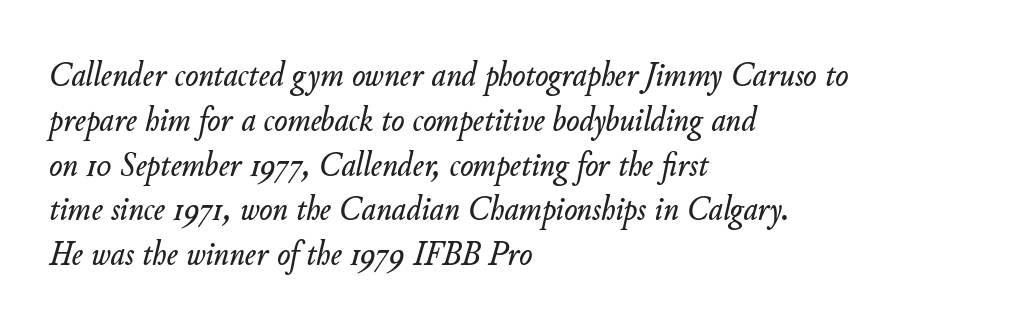
Interline gaps are of average width in this sample. You could not count columns in this text — the font is proportionally spaced. Honestly, there is no underline to notice here at all. The paragraph shown leans on its left margin. Observe the lean: these are italic letterforms. Short note: letters normally spaced.
